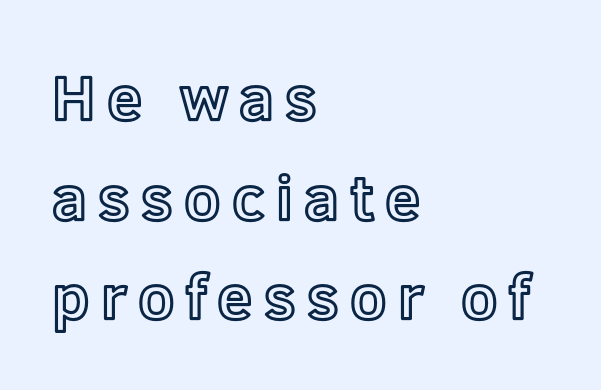
The face used here is proportionally spaced, like ordinary book or web type. Line spacing here is normal. Casual observation: everything's shoved over to the left. Beneath every word, the page is bare.
